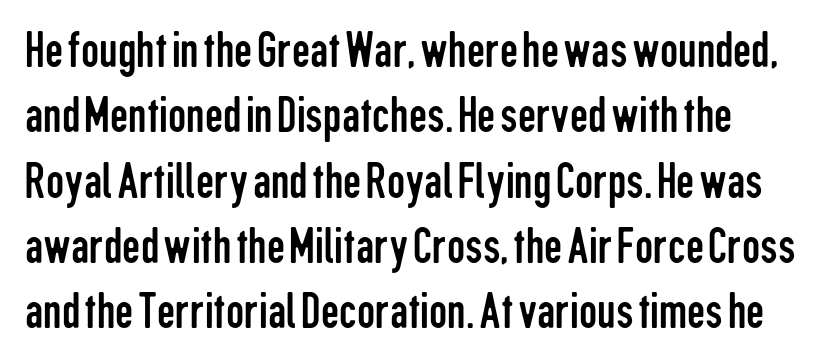
Q: Is the text bold? A: No.
Q: Is the text italic (slanted)? A: No, it is upright.
Q: Is the typeface a serif or a sans-serif typeface? A: Sans-serif.
Q: Is the text underlined? A: No.
Q: Is the spacing between letters normal or unusually wide? A: Normal.
Q: Is the spacing between lines tight, normal or loose? A: Normal.
Q: Width (condensed, normal, or wide)? A: Condensed.
Q: Stroke contrast? A: Low.
Q: x-height? A: Medium.
Q: Monospaced? A: No.
